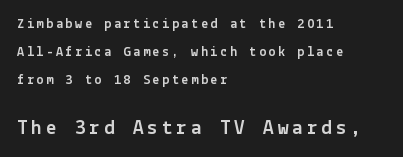
Q: Is the text italic (slanted)? A: No, it is upright.
Q: Is the text underlined? A: No.
Q: How is the paragraph aligned? A: Left-aligned.
Q: Is the spacing between lines tight, normal or loose? A: Loose.
Q: Which block of text is set in a larger size, the first (top) or the second (bottom)? A: The second (bottom) one.
